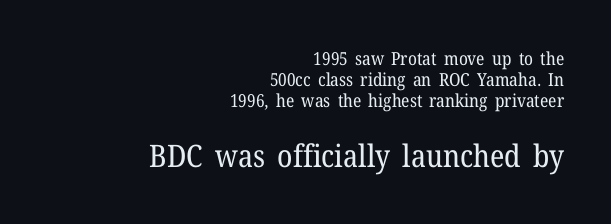
Q: Is the text bold? A: No.
Q: Is the text italic (slanted)? A: No, it is upright.
Q: Is the typeface a serif or a sans-serif typeface? A: Serif.
Q: Is the text underlined? A: No.
Q: How is the paragraph aligned? A: Right-aligned.
Q: Is the spacing between letters normal or unusually wide? A: Normal.
Q: Which block of text is set in a larger size, the first (top) or the second (bottom)? A: The second (bottom) one.
Q: Width (condensed, normal, or wide)? A: Normal.
Q: Stroke contrast? A: Low.
Q: x-height? A: Medium.
Q: Monospaced? A: No.
